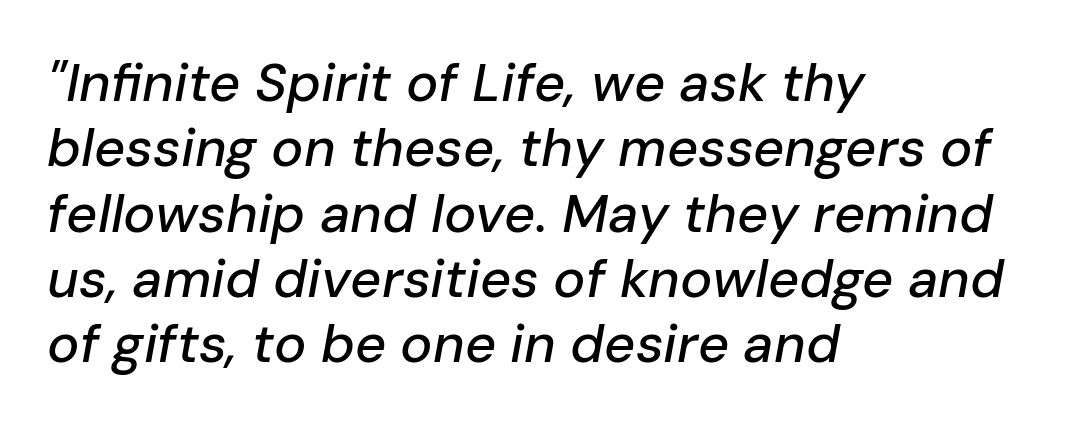
The passage shown is not underscored anywhere. These lines are set flush left with a ragged right edge. The specimen reads as italic at a glance. These lines keep a tight, regular rhythm from letter to letter.
